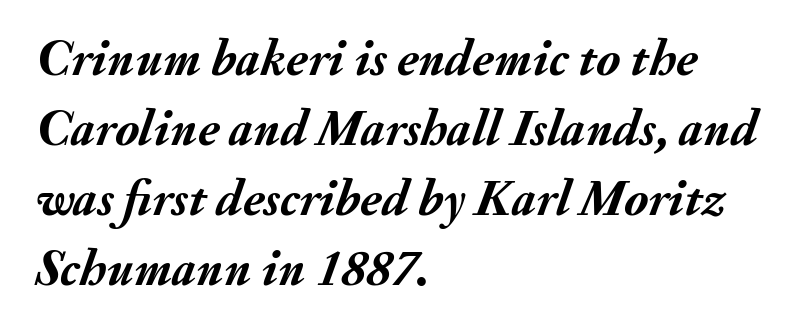
The image shows 51 px semibold type, italic (leaning right); set left-aligned, normal line spacing (1.37x), normal letter spacing, not underlined; medium stroke contrast and a small x-height.
